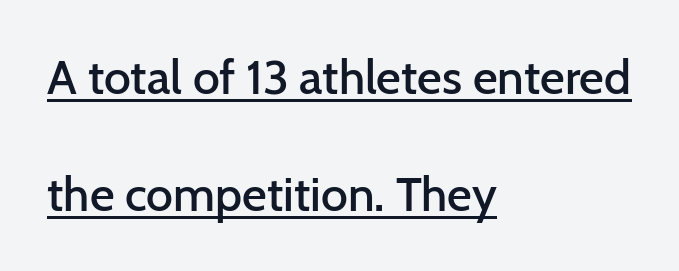
The type family on display is of the sans-serif kind. You could not count columns in this text — the font is proportionally spaced. Every stem runs plumb, perpendicular to the baseline. The sample's only ornament is a line tracing under the words. The face used here is rendered with its standard letterfit. These lines are set flush left with a ragged right edge.
